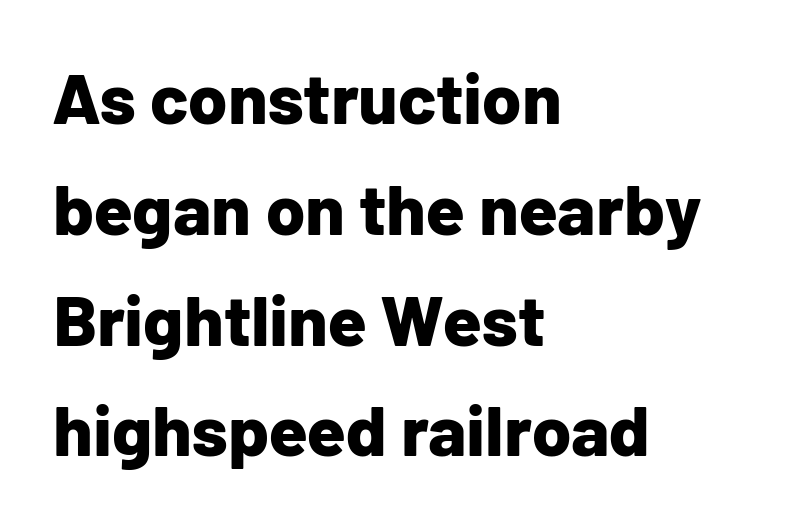
The baseline area is clear. The axis of the letterforms is exactly vertical. Regarding leading, the lines here are spaced in the standard way. The strokes are fattened all the way to bold. This rendering leaves character spacing at its baseline value.
